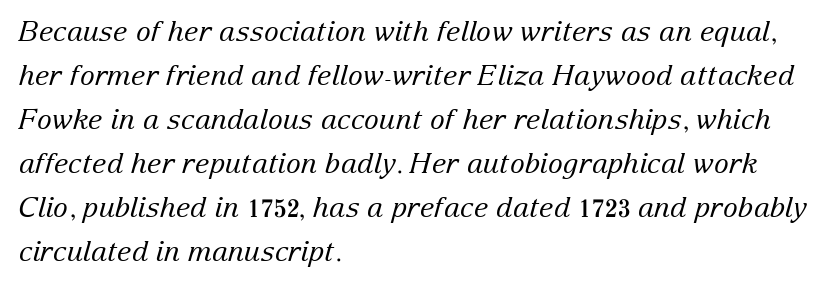
The image shows 28 px regular-weight serif type, italic (leaning right); set left-aligned, normal line spacing (1.57x), normal letter spacing, not underlined; low stroke contrast and a medium x-height.
